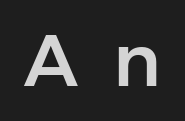
The zone under the glyphs is completely vacant. The passage shown has open, widely tracked lettering throughout. This sample uses an upright cut, with every glyph sitting square on the baseline. Character widths vary here, with narrow letters taking less room than wide ones. Are there feet on the stems? There aren't — it's a sans.
